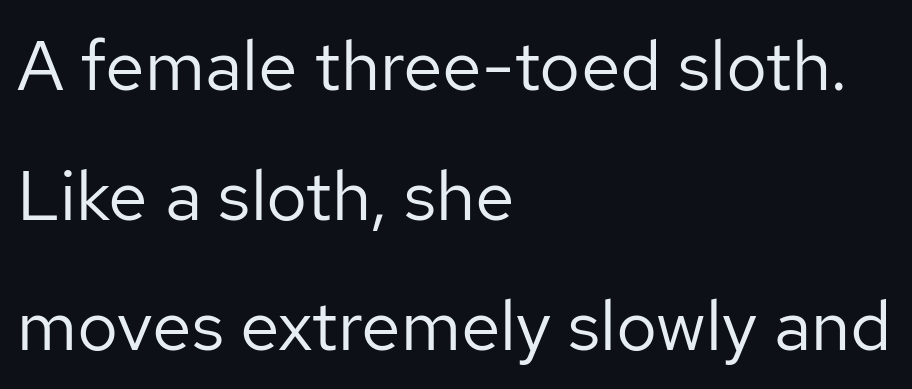
The space beneath each line is pristine and unruled. Heft: none added — not bold. Is there any slant? The stems are plumb. Nothing unusual about the tracking: characters are spaced as the font intends. Proportional: the letters do not fall into vertical columns.
